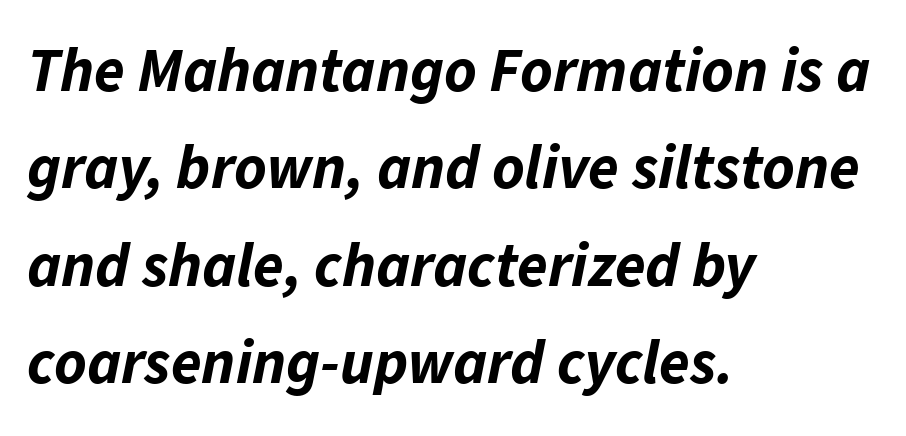
Q: Is the text bold? A: Yes.
Q: Is the text italic (slanted)? A: Yes, it leans right by about 11 degrees.
Q: Is the text underlined? A: No.
Q: How is the paragraph aligned? A: Left-aligned.
Q: Is the spacing between letters normal or unusually wide? A: Normal.
Q: Is the spacing between lines tight, normal or loose? A: Normal.
Q: Width (condensed, normal, or wide)? A: Normal.
Q: Stroke contrast? A: Low.
Q: x-height? A: Medium.
Q: Monospaced? A: No.
